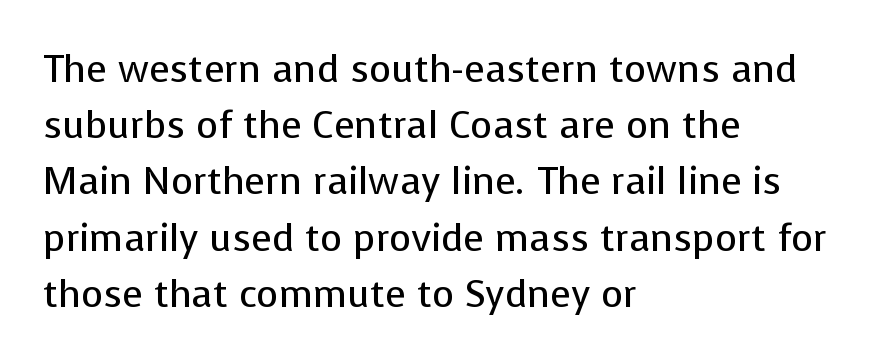
A roman cut, with each character standing at attention. The paragraph has a hard left edge and a soft right edge. This is not heavy type; no bold has been used. There is no visible air inserted between adjacent glyphs. Underline: absent. Notice how descenders clear the ascenders below comfortably — that's standard leading.
